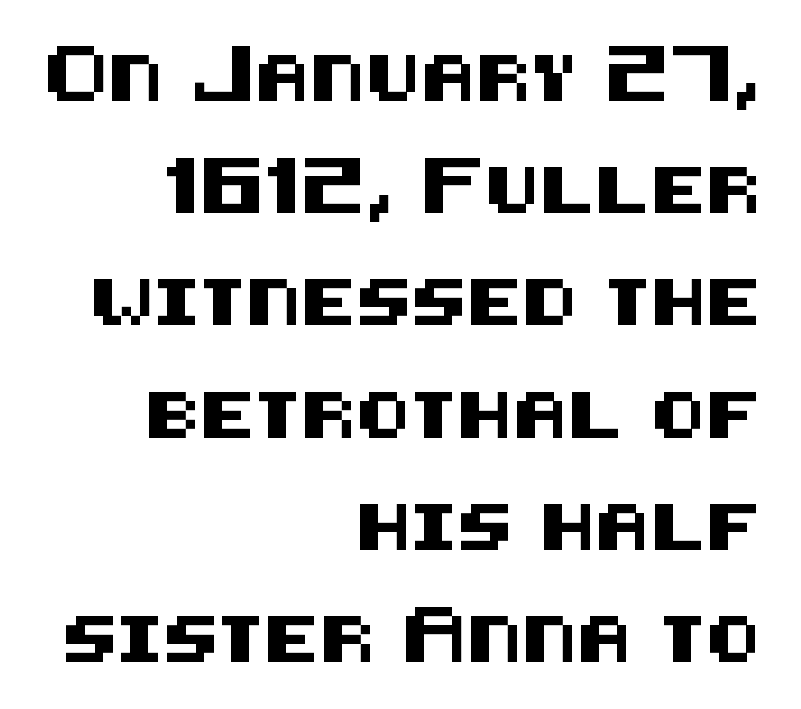
The image shows 46 px sans-serif type, upright; set right-aligned, loose line spacing (2.44x), normal letter spacing, not underlined; medium stroke contrast and a large x-height.
